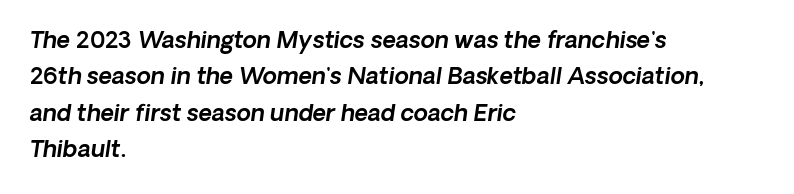
What stands out about the letter spacing? Nothing — it is the standard amount. This rendering features lettering with no underline. Casual observation: everything's shoved over to the left. The typography opts for an oblique posture over an upright one.
